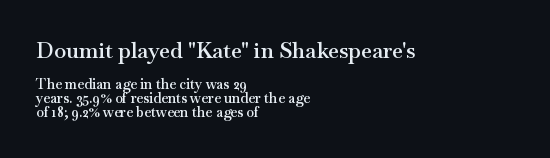
{"italic": "no", "bold": "semi", "underline": "no", "align": "left", "line_spacing": "tight", "line_spacing_ratio": 0.98, "letter_spacing": "normal", "letter_spacing_em": 0.0, "larger_block": "first", "size_ratio": 1.57, "glyph_px": 22}
